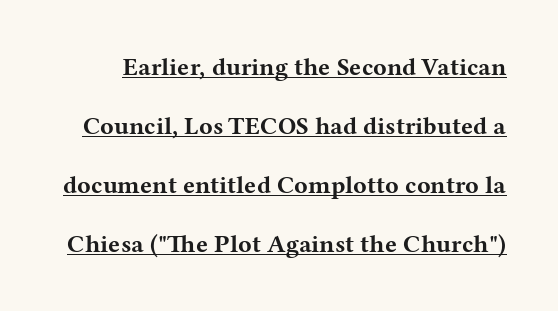
Descenders here cross a horizontal rule under the line. Chunky letters — that's bold for sure. The font's upright variant was chosen for this text. Leading is clearly above the norm, producing a sparse column.
